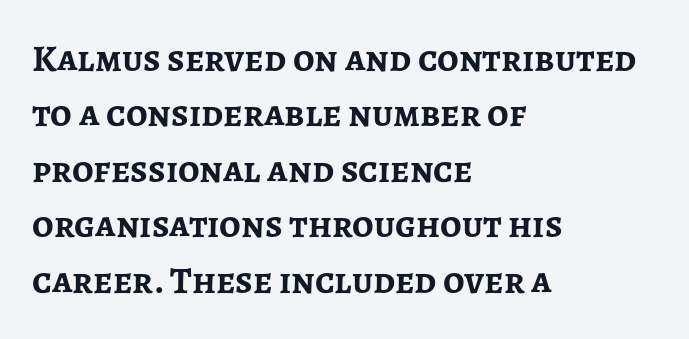
Each new line begins a customary step beneath the previous one. Descenders are the only things crossing below the line. This rendering employs a face without finishing strokes, i.e., a sans-serif. The passage shown is typed in a proportional face where columns would drift.
